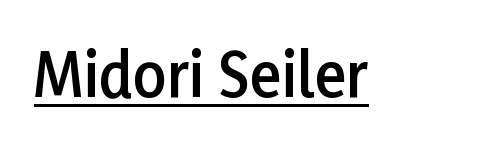
{"serif": "no", "italic": "no", "bold": "semi", "weight": "semibold", "width": "normal", "stroke_contrast": "low", "x_height": "medium", "monospaced": "no", "underline": "yes", "letter_spacing": "normal", "letter_spacing_em": 0.0, "glyph_px": 59}
